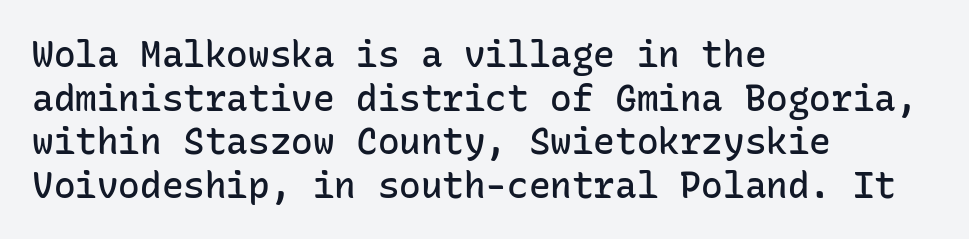
The image shows 36 px semibold sans-serif type, upright, monospaced; set left-aligned, line spacing 1.21x, normal letter spacing, not underlined; low stroke contrast and a medium x-height.
